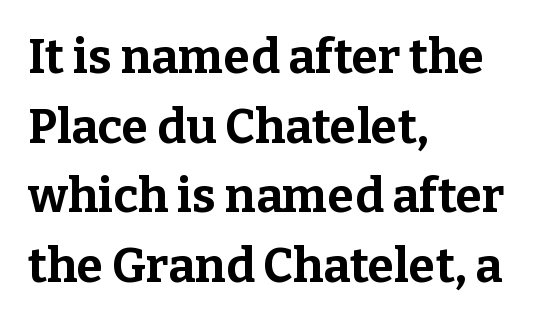
Do the letters lean? They stand straight. Tracking value appears to be zero — textbook default spacing. Check where the strokes stop: tiny serifs finish them off. What's the leading like? Ordinary, nothing unusual. The face used here is proportionally spaced, like ordinary book or web type. The strokes are fattened all the way to bold.
